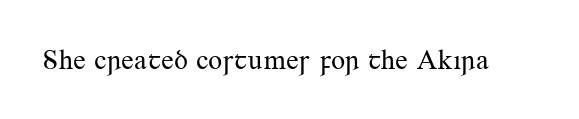
Q: Is the text bold? A: No.
Q: Is the text italic (slanted)? A: No, it is upright.
Q: Is the typeface a serif or a sans-serif typeface? A: Serif.
Q: Is the text underlined? A: No.
Q: Is the spacing between letters normal or unusually wide? A: Normal.
Q: Width (condensed, normal, or wide)? A: Normal.
Q: Stroke contrast? A: Medium.
Q: x-height? A: Small.
Q: Monospaced? A: No.
